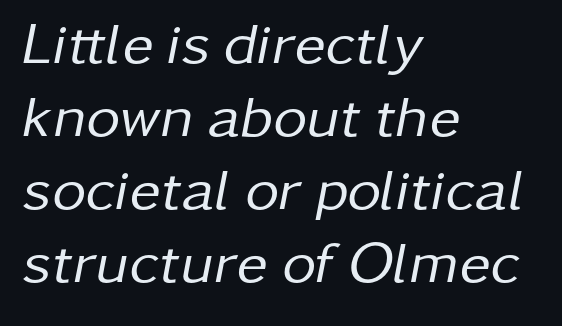
The font's italic variant was chosen for this text. The horizontal fit of the characters is conventional and even. Words float on clear page, feet unadorned. Teacher's note: observe the even left margin — that is flush-left alignment. Varying glyph widths throughout — classic text-font behaviour.
